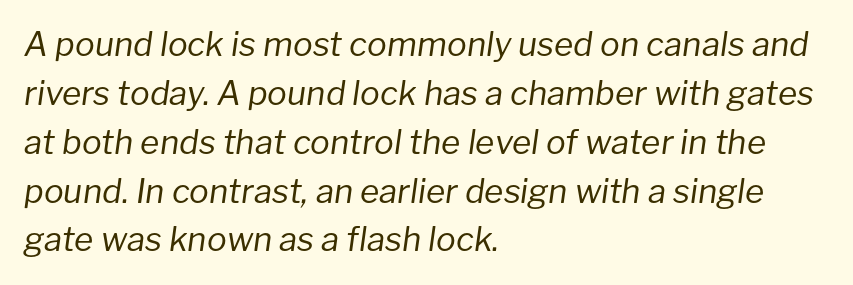
{"italic": "yes", "lean": "right", "slant_degrees": 8, "bold": "no", "weight": "regular", "width": "normal", "stroke_contrast": "low", "x_height": "medium", "monospaced": "no", "underline": "no", "align": "left", "line_spacing": "normal", "line_spacing_ratio": 1.48, "letter_spacing": "normal", "letter_spacing_em": 0.0, "glyph_px": 33}
